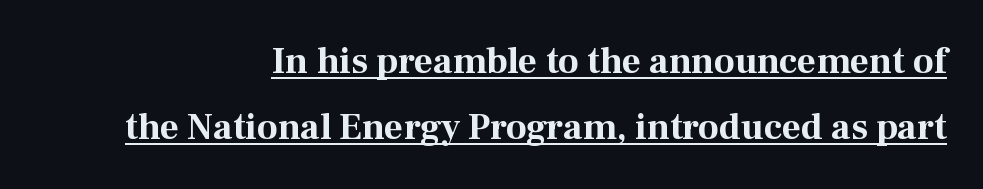
{"serif": "yes", "italic": "no", "bold": "yes", "weight": "bold", "width": "normal", "stroke_contrast": "medium", "x_height": "medium", "monospaced": "no", "underline": "yes", "align": "right", "line_spacing_ratio": 1.78, "letter_spacing": "normal", "letter_spacing_em": 0.0, "glyph_px": 37}
